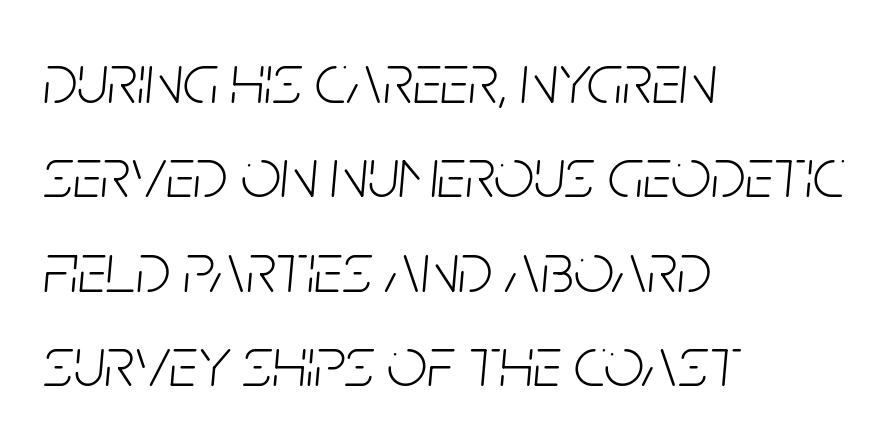
These lines were composed using italics. Check the space under the baseline: it is left empty. Is the block centered? No — it sits flush against the left margin. The strokes are not fattened; the text isn't bold. Think of a printed novel: that variable character pitch is what you see here.
